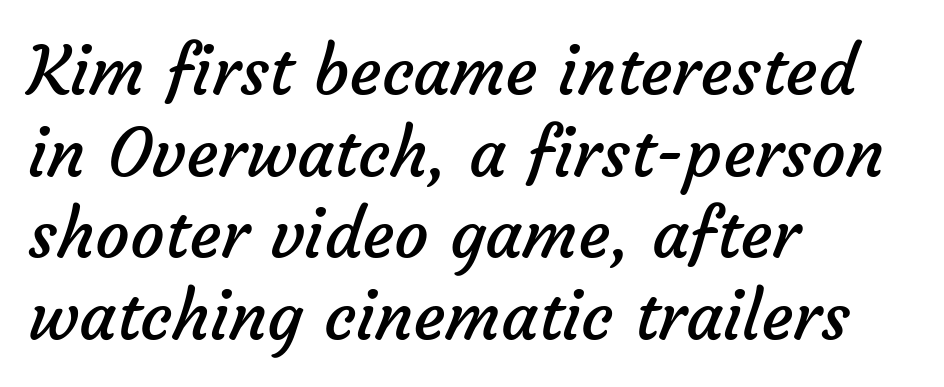
Q: Is the text bold? A: No.
Q: Is the typeface a serif or a sans-serif typeface? A: Sans-serif.
Q: Is the text underlined? A: No.
Q: How is the paragraph aligned? A: Left-aligned.
Q: Is the spacing between letters normal or unusually wide? A: Normal.
Q: Width (condensed, normal, or wide)? A: Normal.
Q: Stroke contrast? A: Low.
Q: x-height? A: Medium.
Q: Monospaced? A: No.
